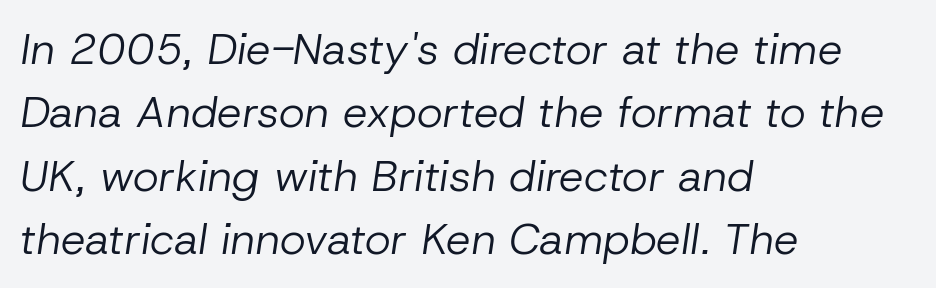
The image shows 44 px regular-weight type, italic (leaning right); set left-aligned, normal line spacing (1.44x), normal letter spacing, not underlined; low stroke contrast and a medium x-height.
